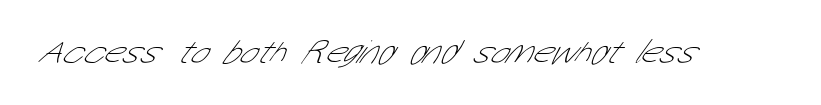
{"serif": "no", "bold": "no", "weight": "thin", "width": "condensed", "stroke_contrast": "low", "x_height": "medium", "monospaced": "no", "underline": "no", "letter_spacing": "normal", "letter_spacing_em": 0.0, "glyph_px": 34}
